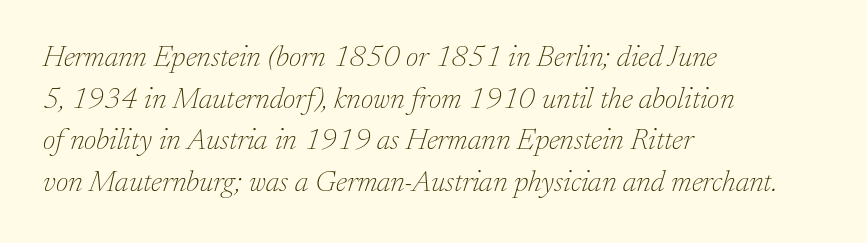
Leading matches the norm, producing a regular column. Weight: regular or lighter. Posture: slanted. Compared with typical body copy, the letter spacing here is the same. Check where the strokes stop: tiny serifs finish them off. A typesetter would call this proportional, since set widths differ per character.
